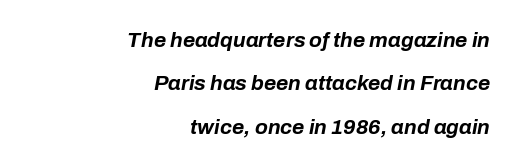
The image shows 21 px bold type, italic (leaning right); set right-aligned, loose line spacing (2.06x), normal letter spacing, not underlined.
